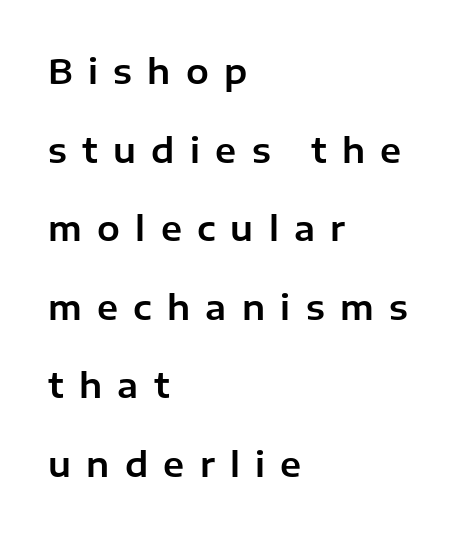
Compared with typical paragraphs, the rows here are farther apart. Is the block centered? No — it sits flush against the left margin. This is sans-serif lettering, the kind often seen on screens and signage. The specimen reads as upright at a glance. Just letters on the line, the space beneath them empty.
